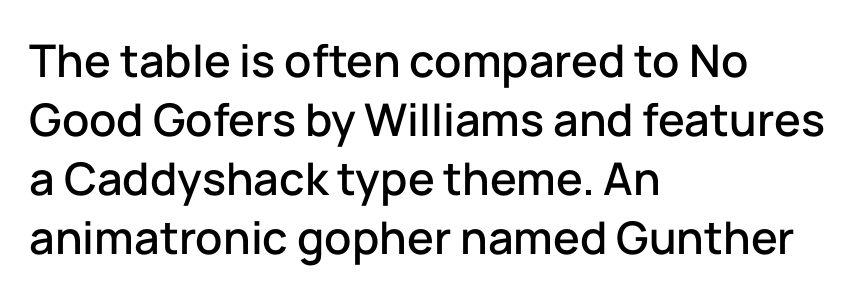
The image shows 45 px sans-serif type, upright; set left-aligned, normal line spacing (1.31x), normal letter spacing, not underlined; low stroke contrast and a medium x-height.
